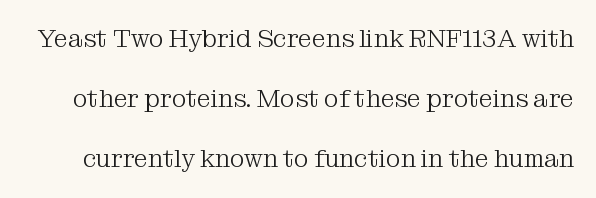
The image shows 25 px text type, upright; set loose line spacing (2.41x), normal letter spacing, not underlined.
